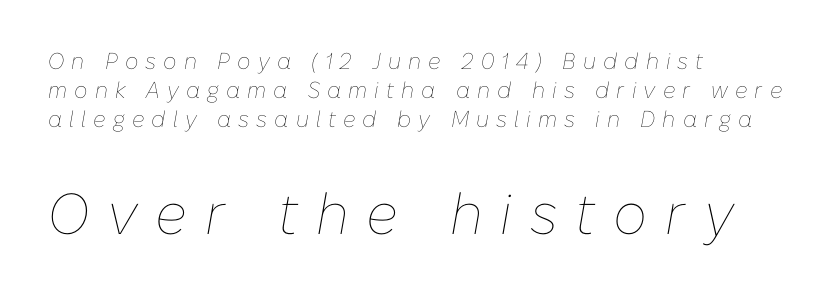
{"italic": "yes", "lean": "right", "slant_degrees": 10, "bold": "no", "weight": "thin", "width": "normal", "stroke_contrast": "low", "x_height": "medium", "monospaced": "no", "underline": "no", "align": "left", "line_spacing": "normal", "line_spacing_ratio": 1.26, "letter_spacing": "wide", "letter_spacing_em": 0.31, "larger_block": "second", "size_ratio": 2.52, "glyph_px": 58}
